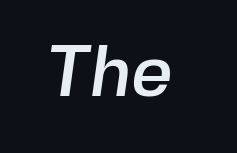
Q: Is the typeface a serif or a sans-serif typeface? A: Sans-serif.
Q: Is the text underlined? A: No.
Q: Is the spacing between letters normal or unusually wide? A: Normal.
Q: Width (condensed, normal, or wide)? A: Normal.
Q: x-height? A: Medium.
Q: Monospaced? A: No.
